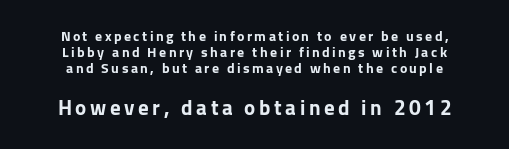
Compared with an ordinary text face, these strokes are far heavier — a full bold. Students, observe: this is what under-led, compact text looks like. The letters in the lower block stand taller than those in the block above. Plain, unruled lines of type.
